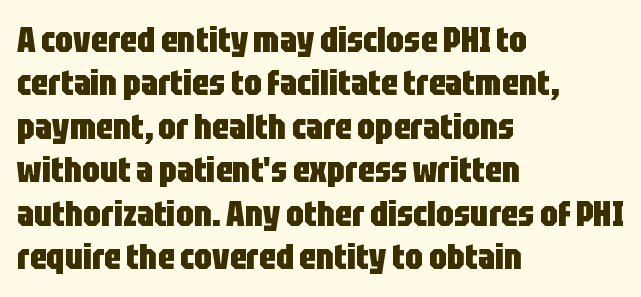
Line beginnings align vertically; line endings do not. Is this a fixed-width face? No — the glyphs have proportional, varying widths. Tracking here is standard; glyphs follow each other at the usual distance. The font's upright variant was chosen for this text. Glance below the letters and you will spot only blank space.
